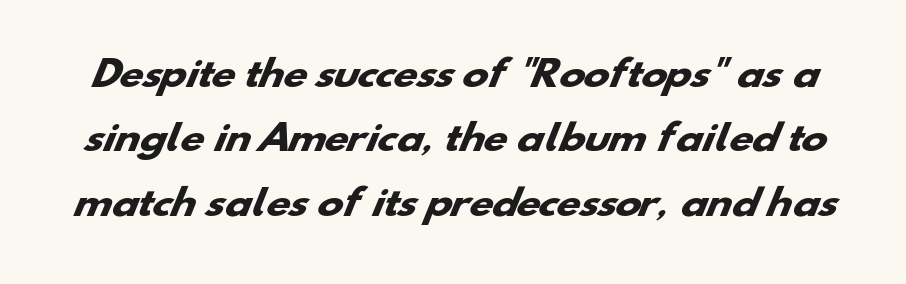
Typographic density is high because the face is bold. The passage shown is typed in a proportional face where columns would drift. Observe the absence of serifs on each vertical stroke in this sample. Does extra space separate the letters? No, they use regular spacing. The glyphs are unaccompanied by any horizontal stroke below them.
